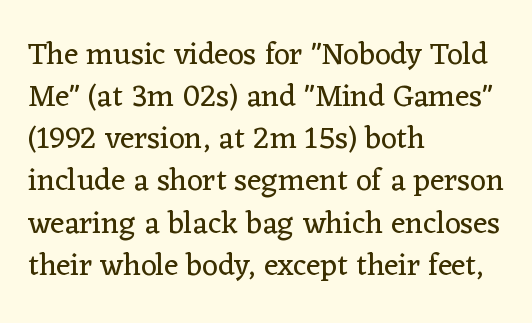
{"serif": "yes", "italic": "no", "bold": "no", "weight": "regular", "width": "normal", "stroke_contrast": "low", "x_height": "medium", "monospaced": "no", "underline": "no", "align": "left", "line_spacing": "normal", "line_spacing_ratio": 1.36, "letter_spacing": "normal", "letter_spacing_em": 0.0, "glyph_px": 31}
